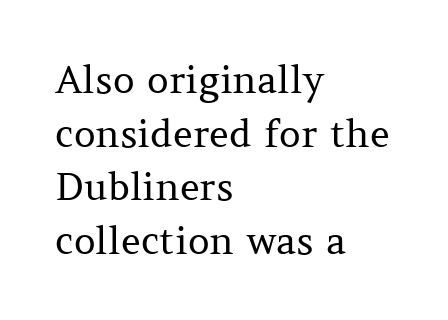
{"serif": "yes", "italic": "no", "bold": "no", "weight": "regular", "width": "normal", "stroke_contrast": "medium", "x_height": "medium", "monospaced": "no", "underline": "no", "align": "left", "line_spacing": "normal", "line_spacing_ratio": 1.41, "letter_spacing": "normal", "letter_spacing_em": 0.0, "glyph_px": 38}
